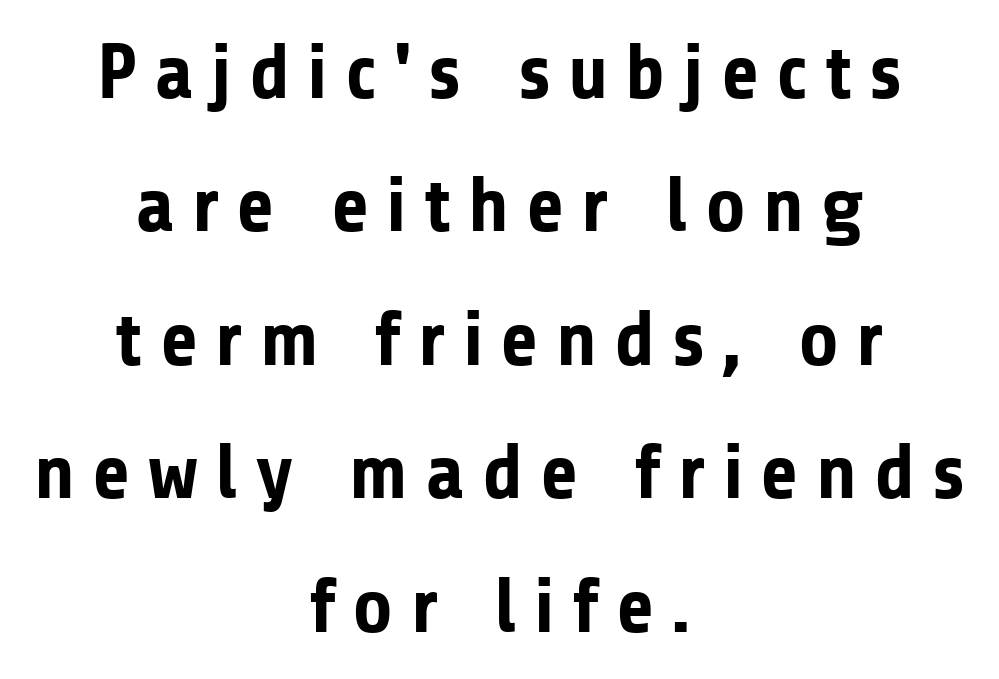
The image shows 78 px bold sans-serif type, upright; set centered, line spacing 1.71x, unusually wide letter spacing (+0.22 em), not underlined; low stroke contrast and a medium x-height.
